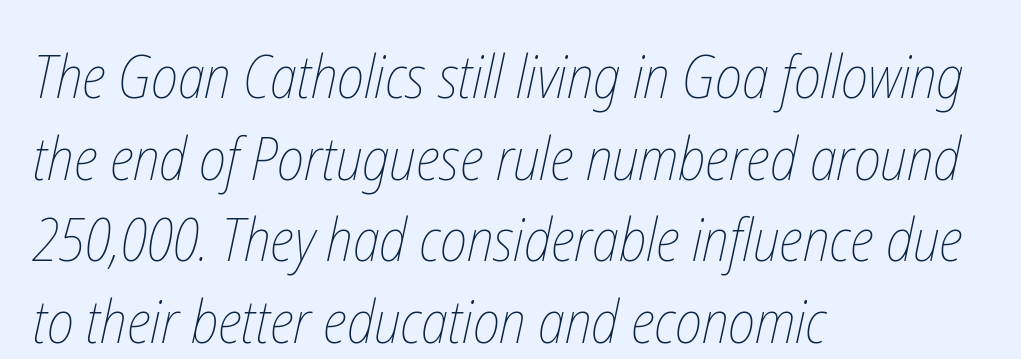
Between one letter and the next there's only the usual sliver of space. Bold? No — there's no thickening of the strokes. Regarding leading, the lines here are spaced in the standard way. Bare-footed words on every line.
